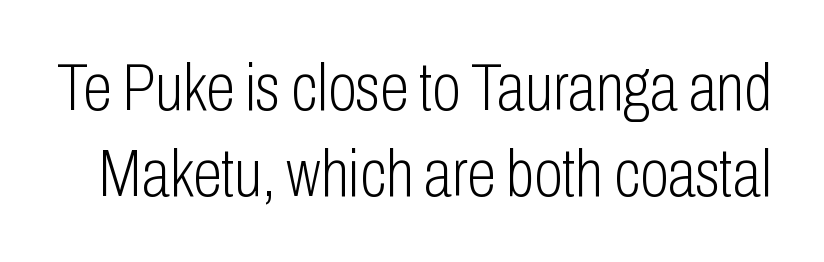
The image shows 66 px light, condensed sans-serif type, upright; set normal line spacing (1.3x), normal letter spacing, not underlined; low stroke contrast and a medium x-height.
